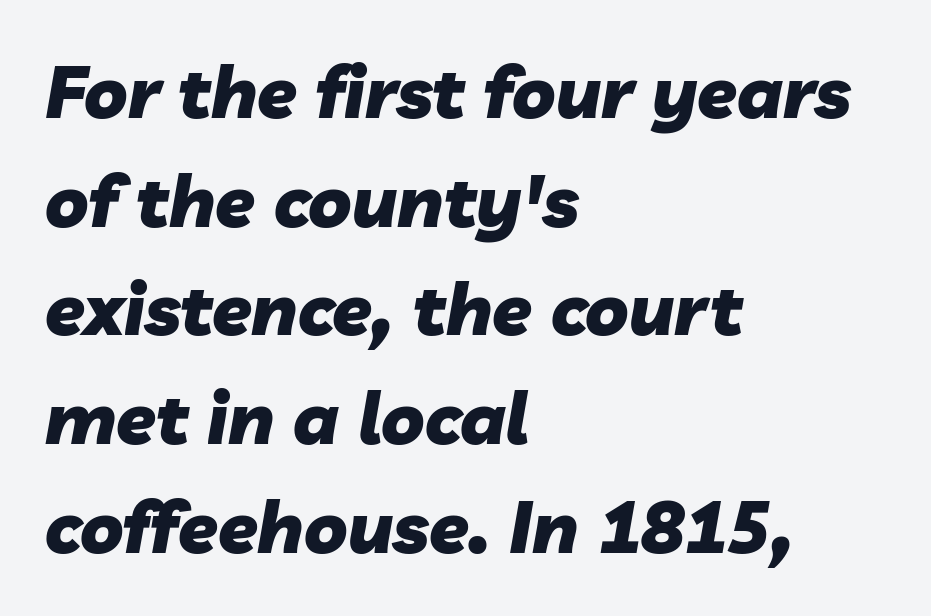
Q: Is the text bold? A: Yes.
Q: Is the text italic (slanted)? A: Yes, it leans right by about 10 degrees.
Q: Is the text underlined? A: No.
Q: How is the paragraph aligned? A: Left-aligned.
Q: Is the spacing between letters normal or unusually wide? A: Normal.
Q: Is the spacing between lines tight, normal or loose? A: Normal.
Q: Width (condensed, normal, or wide)? A: Normal.
Q: Stroke contrast? A: Low.
Q: x-height? A: Medium.
Q: Monospaced? A: No.
